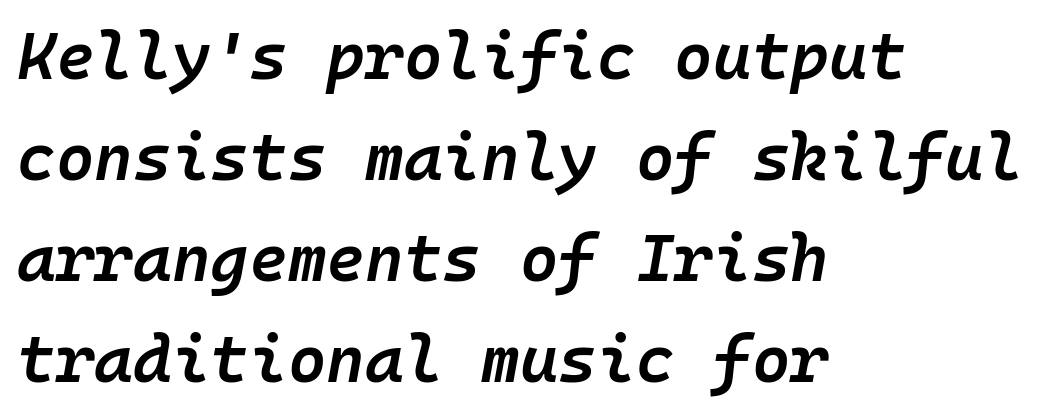
The typesetter chose a ragged-right arrangement here. Would a proofreader flag this as italicized? Yes. Semibold letterforms, between regular and bold. Normally led — the rows are evenly, conventionally spaced.
